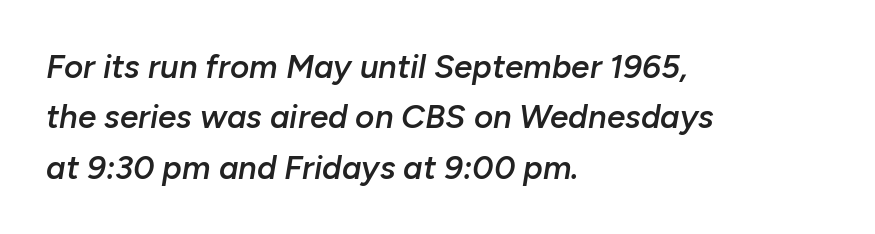
This rendering leaves character spacing at its baseline value. Evenly set lines give the paragraph a standard silhouette. Note the varied advance widths — an 'i' is clearly narrower than an 'm'. If you drew a line through each stem, it would be angled. Any mark beneath the type? The region is blank.
